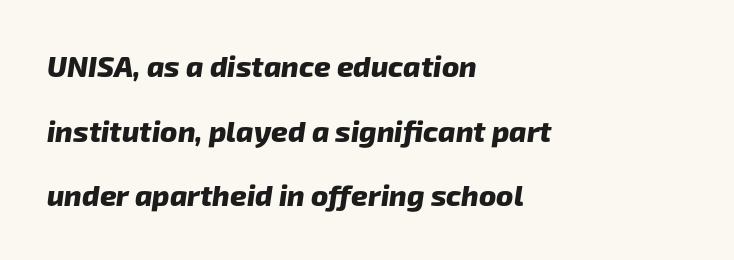
Q: Is the text bold? A: Yes.
Q: Is the typeface a serif or a sans-serif typeface? A: Sans-serif.
Q: Is the text underlined? A: No.
Q: How is the paragraph aligned? A: Left-aligned.
Q: Is the spacing between letters normal or unusually wide? A: Normal.
Q: Is the spacing between lines tight, normal or loose? A: Loose.
Q: Width (condensed, normal, or wide)? A: Normal.
Q: Stroke contrast? A: Low.
Q: x-height? A: Medium.
Q: Monospaced? A: No.
